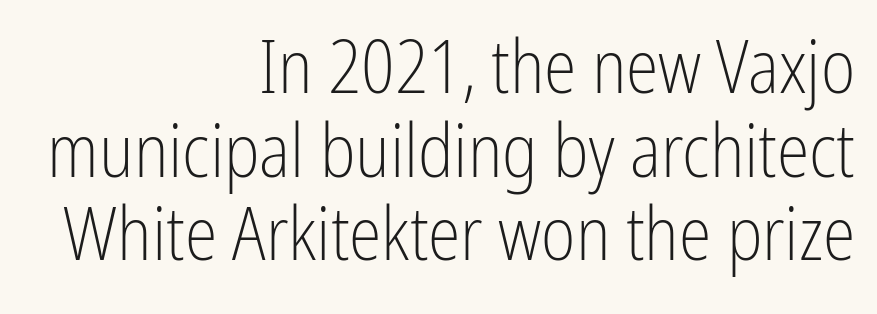
Stem width sits at or under what a default text font uses. Horizontal bands of white between lines are thin slivers. The glyphs in this specimen are sans serif. Style check: upright. The face used here is rendered with its standard letterfit. Line ends are locked; line starts wander.
